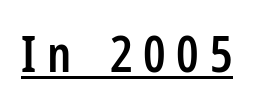
The image shows 50 px semibold, condensed sans-serif type, upright; set unusually wide letter spacing (+0.21 em), underlined; low stroke contrast and a medium x-height.
